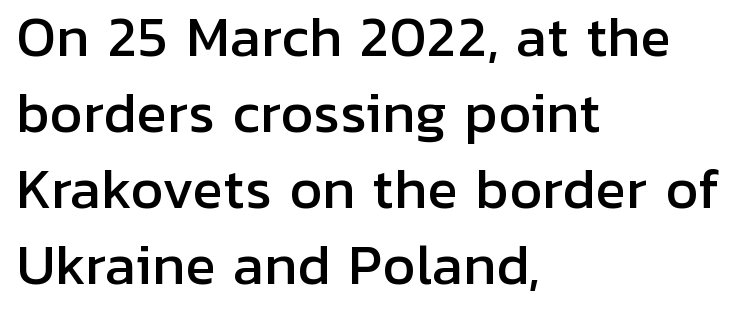
{"serif": "no", "italic": "no", "width": "normal", "stroke_contrast": "low", "x_height": "medium", "monospaced": "no", "underline": "no", "align": "left", "line_spacing": "normal", "line_spacing_ratio": 1.46, "letter_spacing": "normal", "letter_spacing_em": 0.0, "glyph_px": 52}
